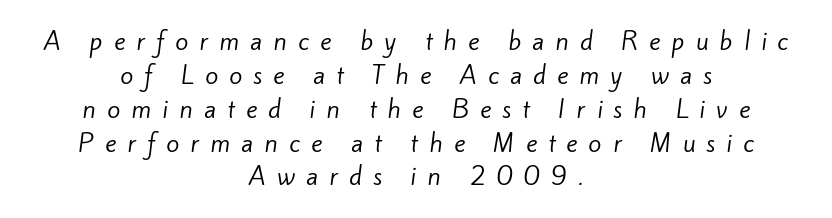
Q: Is the text bold? A: No.
Q: Is the text underlined? A: No.
Q: How is the paragraph aligned? A: Centered.
Q: Is the spacing between letters normal or unusually wide? A: Unusually wide.
Q: Is the spacing between lines tight, normal or loose? A: Normal.
